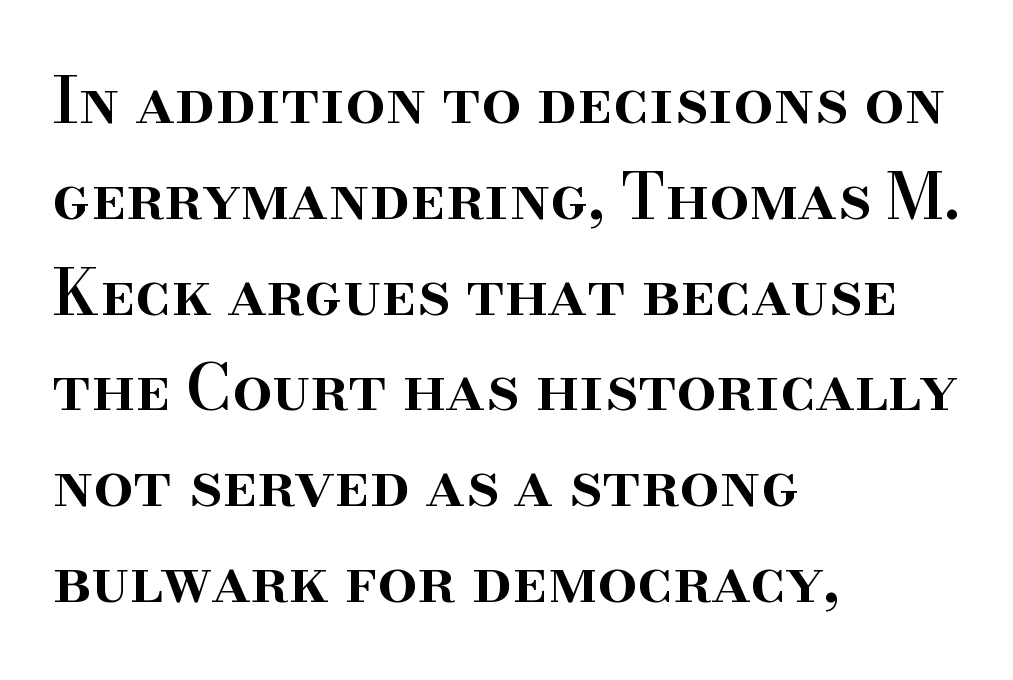
Q: Is the text bold? A: Semi-bold.
Q: Is the text italic (slanted)? A: No, it is upright.
Q: Is the typeface a serif or a sans-serif typeface? A: Serif.
Q: Is the text underlined? A: No.
Q: How is the paragraph aligned? A: Left-aligned.
Q: Is the spacing between letters normal or unusually wide? A: Normal.
Q: Is the spacing between lines tight, normal or loose? A: Normal.
Q: Width (condensed, normal, or wide)? A: Normal.
Q: Stroke contrast? A: High.
Q: x-height? A: Small.
Q: Monospaced? A: No.
